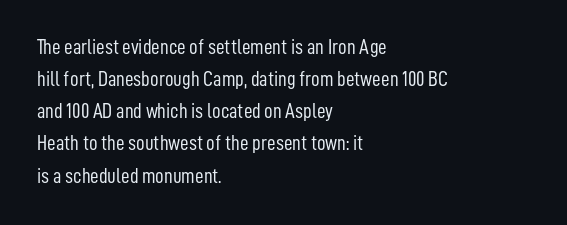
The image shows 21 px text type, upright; set left-aligned, normal line spacing (1.53x), normal letter spacing, not underlined.
